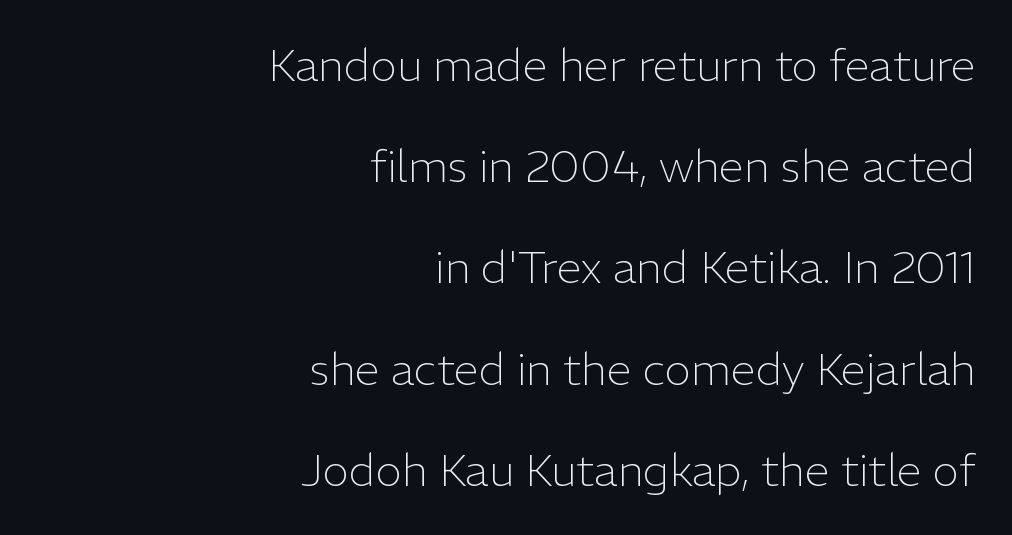
{"serif": "no", "italic": "no", "bold": "no", "weight": "light", "width": "normal", "stroke_contrast": "low", "x_height": "medium", "monospaced": "no", "underline": "no", "align": "right", "line_spacing": "loose", "line_spacing_ratio": 2.25, "letter_spacing": "normal", "letter_spacing_em": 0.0, "glyph_px": 45}
